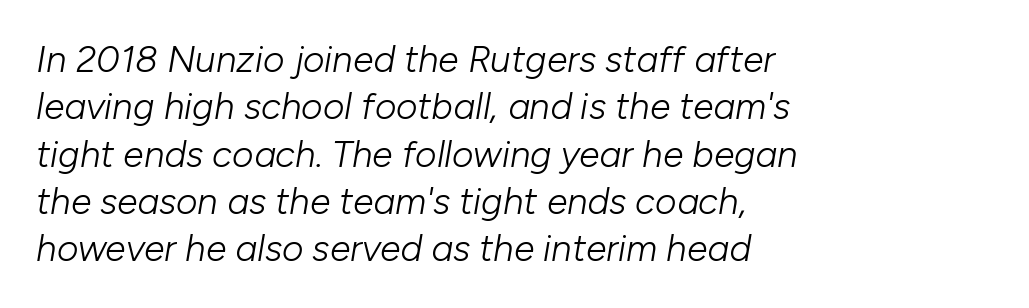
The passage is arranged the way most books set body copy — flush left. Leading matches the norm, producing a regular column. Rule under the text: the space is simply empty. Stem width sits at or under what a default text font uses. Is the type slanted? Yes — the strokes lean at a clear angle.
